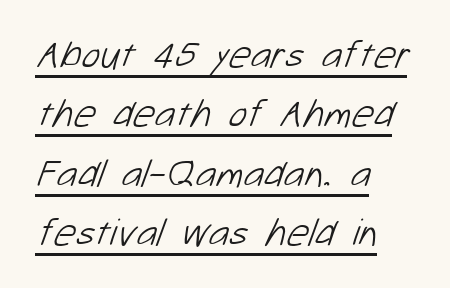
Q: Is the text bold? A: No.
Q: Is the typeface a serif or a sans-serif typeface? A: Sans-serif.
Q: Is the text underlined? A: Yes.
Q: How is the paragraph aligned? A: Left-aligned.
Q: Is the spacing between letters normal or unusually wide? A: Normal.
Q: Is the spacing between lines tight, normal or loose? A: Normal.
Q: Width (condensed, normal, or wide)? A: Normal.
Q: Stroke contrast? A: Low.
Q: x-height? A: Medium.
Q: Monospaced? A: No.
